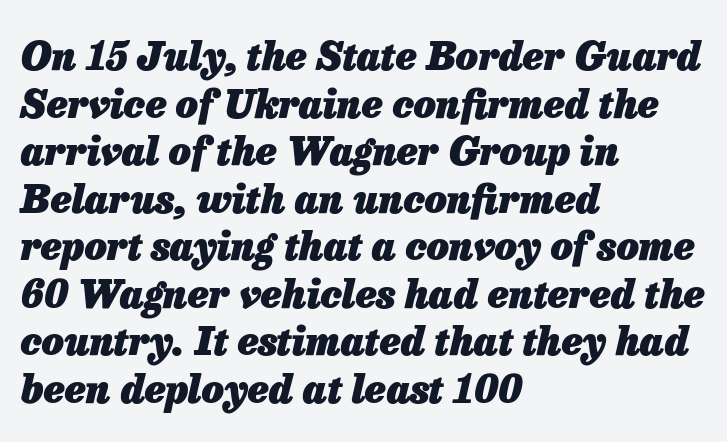
{"italic": "yes", "lean": "right", "slant_degrees": 13, "bold": "yes", "weight": "heavy", "width": "normal", "stroke_contrast": "low", "x_height": "medium", "monospaced": "no", "underline": "no", "align": "left", "line_spacing_ratio": 1.22, "letter_spacing": "normal", "letter_spacing_em": 0.0, "glyph_px": 39}
